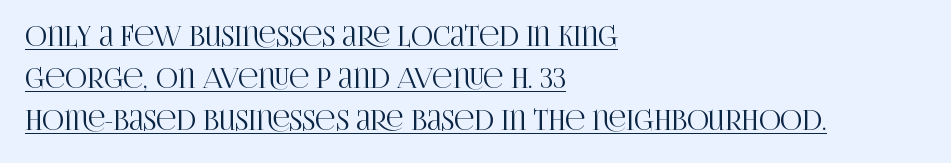
Q: Is the text italic (slanted)? A: No, it is upright.
Q: Is the text underlined? A: Yes.
Q: How is the paragraph aligned? A: Left-aligned.
Q: Is the spacing between letters normal or unusually wide? A: Normal.
Q: Is the spacing between lines tight, normal or loose? A: Normal.
